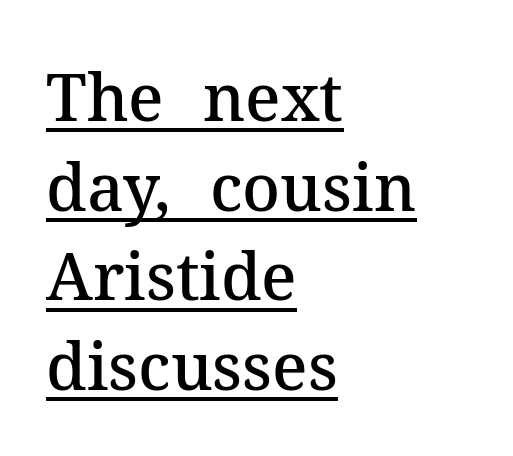
Q: Is the text bold? A: Semi-bold.
Q: Is the text italic (slanted)? A: No, it is upright.
Q: Is the typeface a serif or a sans-serif typeface? A: Serif.
Q: Is the text underlined? A: Yes.
Q: How is the paragraph aligned? A: Left-aligned.
Q: Is the spacing between letters normal or unusually wide? A: Normal.
Q: Is the spacing between lines tight, normal or loose? A: Normal.
Q: Width (condensed, normal, or wide)? A: Normal.
Q: Stroke contrast? A: Medium.
Q: x-height? A: Medium.
Q: Monospaced? A: No.
